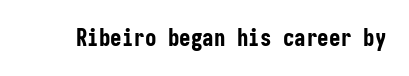
Q: Is the text bold? A: Yes.
Q: Is the text italic (slanted)? A: No, it is upright.
Q: Is the text underlined? A: No.
Q: Is the spacing between letters normal or unusually wide? A: Normal.
